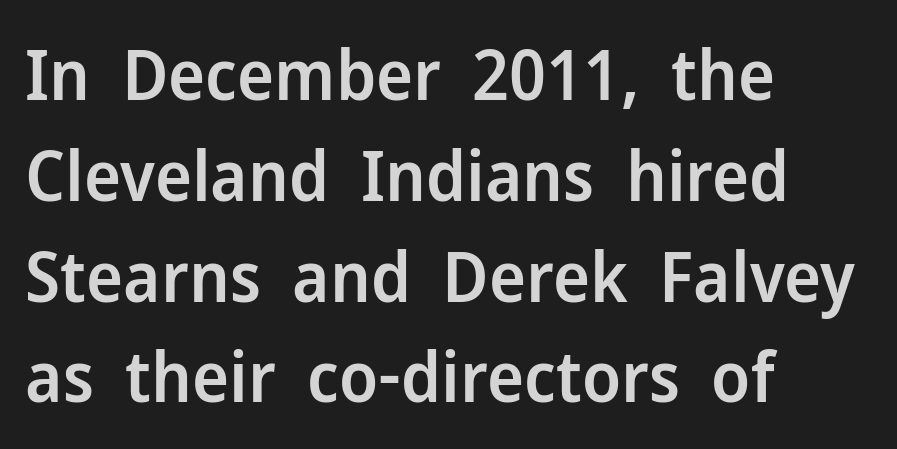
The image shows 70 px semibold sans-serif type, upright; set left-aligned, normal line spacing (1.44x), normal letter spacing, not underlined; low stroke contrast and a medium x-height.
